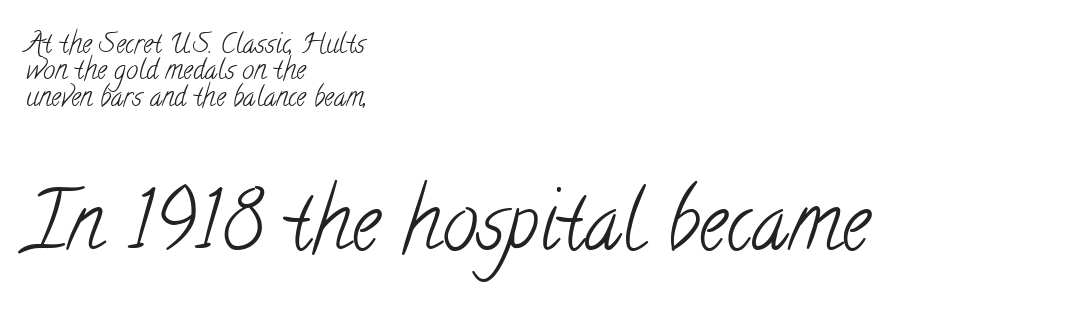
{"bold": "no", "weight": "light", "width": "condensed", "stroke_contrast": "low", "x_height": "small", "monospaced": "no", "underline": "no", "align": "left", "line_spacing": "tight", "line_spacing_ratio": 0.98, "letter_spacing": "normal", "letter_spacing_em": 0.0, "larger_block": "second", "size_ratio": 2.96, "glyph_px": 80}
